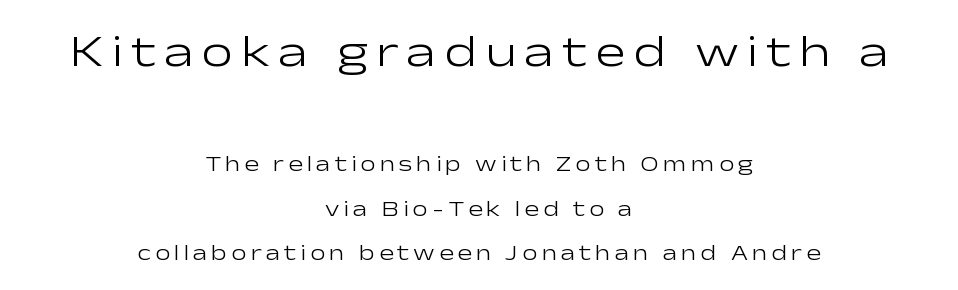
These lines are rendered in a variable-pitch font. Is this a heavy cut? Hardly; it is regular or lighter. The space directly below the letters is spotless. The axis of the letterforms is exactly vertical.
